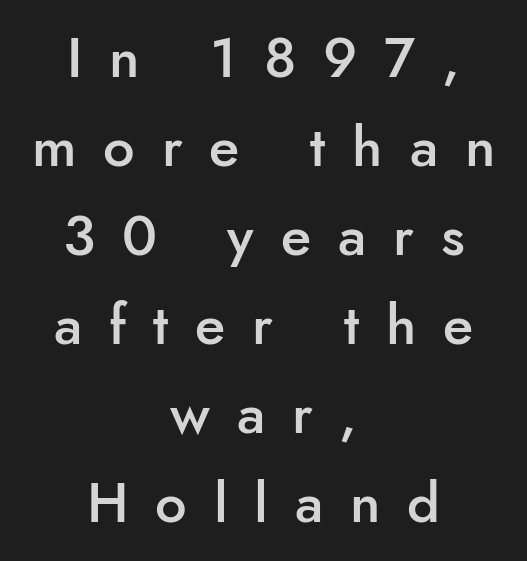
A somewhat darkened texture: the type is semibold rather than bold. The lines in this sample share a center point and differ in where they start and stop. This sample uses expanded letter spacing, leaving extra air between glyphs. Nope, not italic — everything's standing straight. Plain, unruled lines of type.
